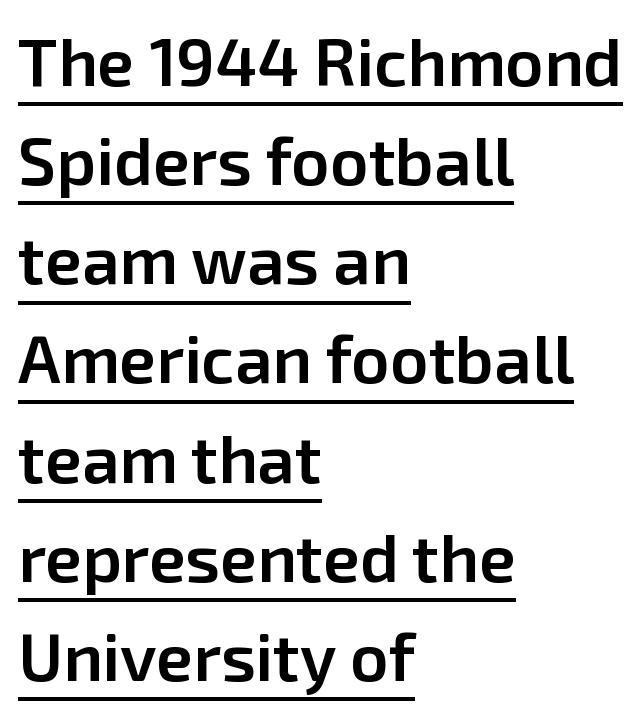
The image shows 67 px semibold sans-serif type, upright; set left-aligned, normal line spacing (1.48x), normal letter spacing, underlined; low stroke contrast and a medium x-height.
